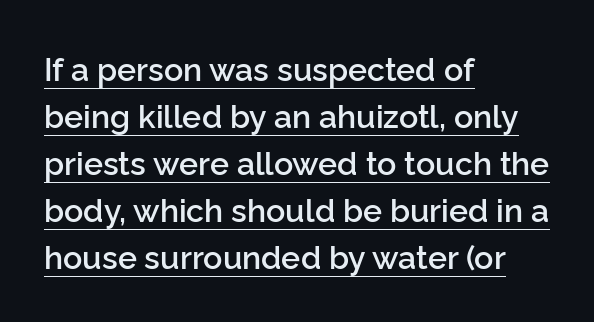
Q: Is the text bold? A: Semi-bold.
Q: Is the text italic (slanted)? A: No, it is upright.
Q: Is the typeface a serif or a sans-serif typeface? A: Sans-serif.
Q: Is the text underlined? A: Yes.
Q: How is the paragraph aligned? A: Left-aligned.
Q: Is the spacing between letters normal or unusually wide? A: Normal.
Q: Is the spacing between lines tight, normal or loose? A: Normal.
Q: Width (condensed, normal, or wide)? A: Normal.
Q: Stroke contrast? A: Low.
Q: x-height? A: Medium.
Q: Monospaced? A: No.
